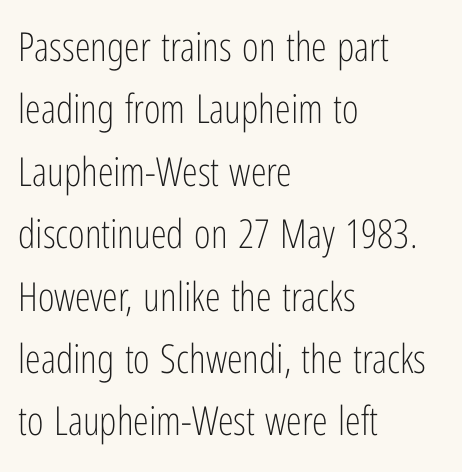
You could not count columns in this text — the font is proportionally spaced. Stroke thickness stays within the range of a standard reading face or lighter. Posture: straight, roman, zero tilt. A typesetter would call this zero additional tracking. The type family on display is of the sans-serif kind.
